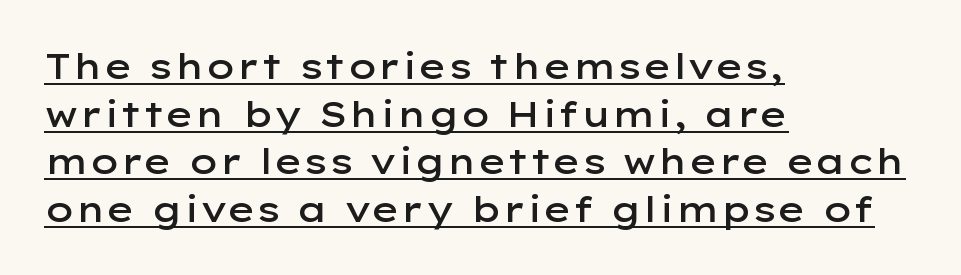
A classic flush-left, rag-right setting is used for this passage. Is this a fixed-width face? No — the glyphs have proportional, varying widths. You can see a thin bar hugging the bottom of the glyphs. Each letter's strokes conclude bluntly, with no projecting serifs. Standard letterfit; no display-style spreading of the glyphs.
